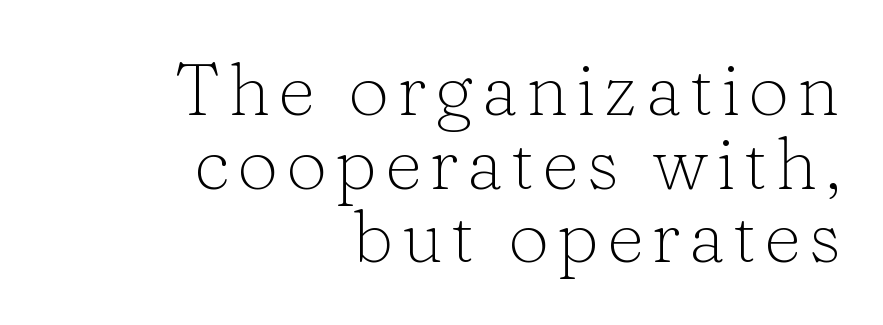
Q: Is the text bold? A: No.
Q: Is the text italic (slanted)? A: No, it is upright.
Q: Is the typeface a serif or a sans-serif typeface? A: Serif.
Q: Is the text underlined? A: No.
Q: How is the paragraph aligned? A: Right-aligned.
Q: Is the spacing between lines tight, normal or loose? A: Tight.
Q: Width (condensed, normal, or wide)? A: Normal.
Q: Stroke contrast? A: Low.
Q: x-height? A: Medium.
Q: Monospaced? A: No.
